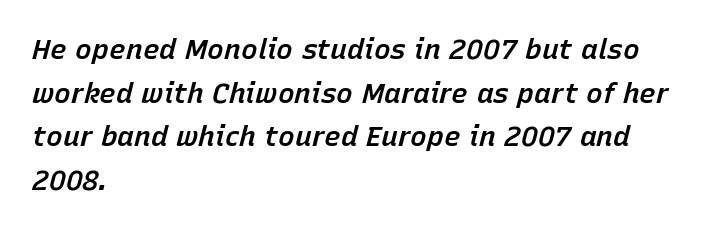
The image shows 28 px semibold type, italic (leaning right); set left-aligned, normal line spacing (1.56x), normal letter spacing, not underlined; low stroke contrast and a medium x-height.
